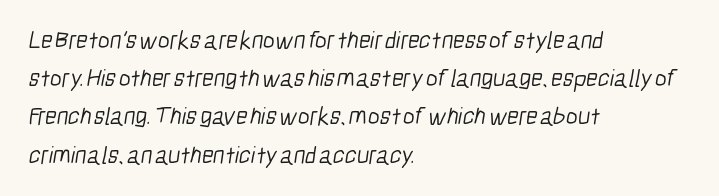
Q: Is the text bold? A: No.
Q: Is the text underlined? A: No.
Q: How is the paragraph aligned? A: Left-aligned.
Q: Is the spacing between letters normal or unusually wide? A: Normal.
Q: Is the spacing between lines tight, normal or loose? A: Normal.
